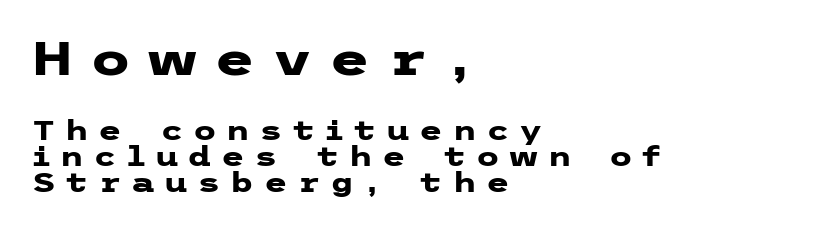
{"serif": "no", "italic": "no", "bold": "yes", "weight": "heavy", "width": "wide", "stroke_contrast": "low", "x_height": "medium", "underline": "no", "align": "left", "line_spacing": "tight", "line_spacing_ratio": 0.96, "letter_spacing": "wide", "letter_spacing_em": 0.35, "larger_block": "first", "size_ratio": 1.74, "glyph_px": 47}
